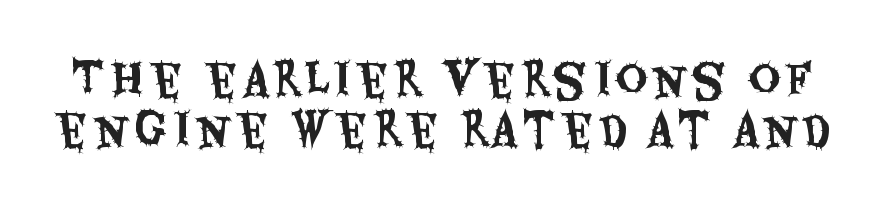
The image shows 44 px condensed sans-serif type, upright; set tight line spacing (1.14x), not underlined; medium stroke contrast and a large x-height.
